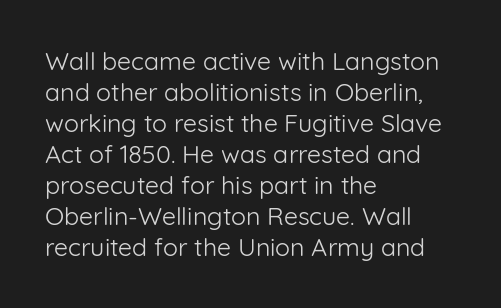
The image shows 25 px text type, upright; set left-aligned, line spacing 1.24x, normal letter spacing, not underlined.
